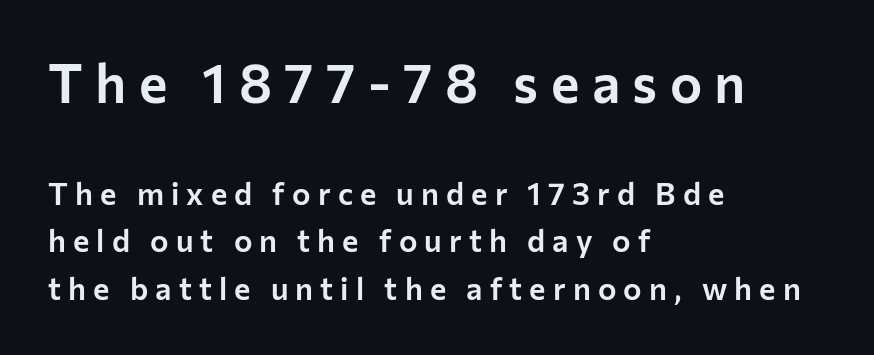
Q: Is the text italic (slanted)? A: No, it is upright.
Q: Is the typeface a serif or a sans-serif typeface? A: Sans-serif.
Q: Is the text underlined? A: No.
Q: How is the paragraph aligned? A: Left-aligned.
Q: Is the spacing between letters normal or unusually wide? A: Unusually wide.
Q: Is the spacing between lines tight, normal or loose? A: Normal.
Q: Which block of text is set in a larger size, the first (top) or the second (bottom)? A: The first (top) one.
Q: Width (condensed, normal, or wide)? A: Normal.
Q: Stroke contrast? A: Low.
Q: x-height? A: Medium.
Q: Monospaced? A: No.
